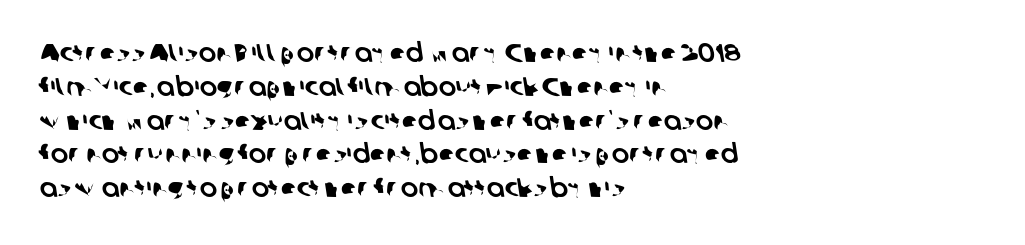
The horizontal fit of the characters is conventional and even. Visually the block forms a straight wall on the left and a jagged coastline on the right. The baseline area is clear. Vertically, the passage feels balanced, rows spaced as you'd expect.
